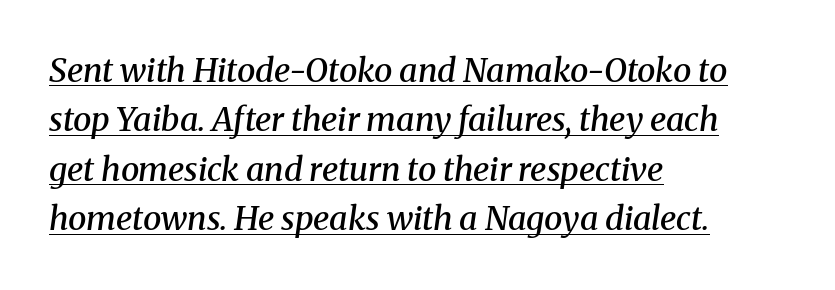
The image shows 33 px semibold serif type, italic (leaning right); set left-aligned, normal line spacing (1.5x), normal letter spacing, underlined; medium stroke contrast and a medium x-height.
